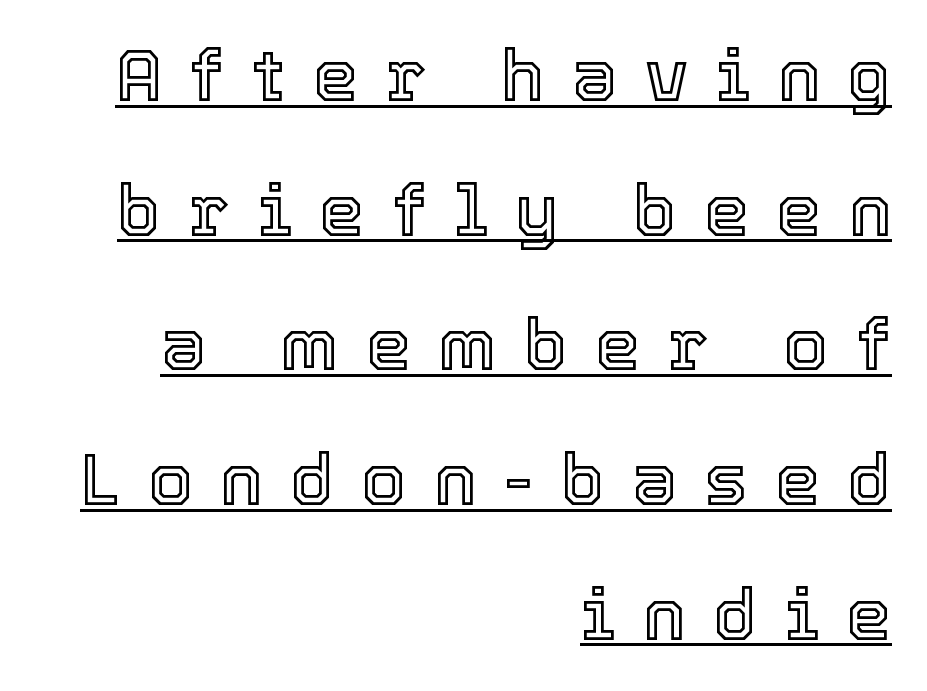
Q: Is the text italic (slanted)? A: No, it is upright.
Q: Is the text underlined? A: Yes.
Q: How is the paragraph aligned? A: Right-aligned.
Q: Is the spacing between letters normal or unusually wide? A: Unusually wide.
Q: Width (condensed, normal, or wide)? A: Normal.
Q: x-height? A: Medium.
Q: Monospaced? A: No.
